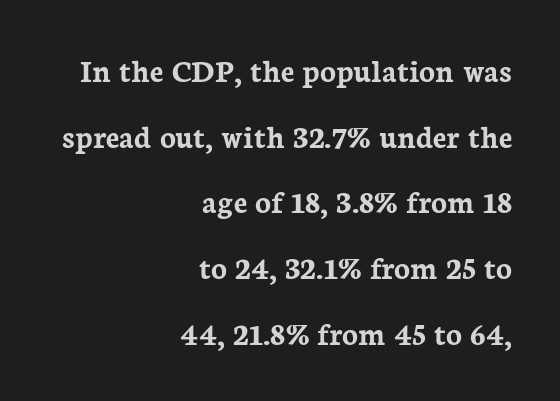
The image shows 33 px semibold serif type, upright; set right-aligned, loose line spacing (1.99x), normal letter spacing, not underlined; low stroke contrast and a medium x-height.
